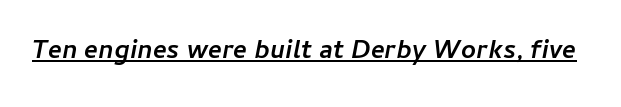
{"italic": "yes", "lean": "right", "slant_degrees": 11, "bold": "yes", "underline": "yes", "letter_spacing": "normal", "letter_spacing_em": 0.0, "glyph_px": 26}
